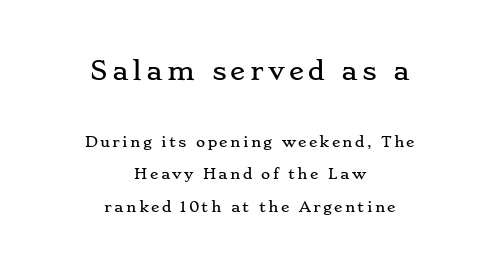
The image shows 25 px text type, upright; set centered, loose line spacing (2.32x), not underlined; the first (top) block is 1.79x larger.
